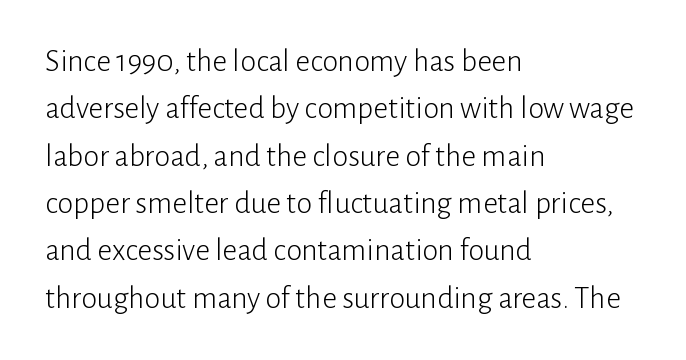
Q: Is the text bold? A: No.
Q: Is the text italic (slanted)? A: No, it is upright.
Q: Is the typeface a serif or a sans-serif typeface? A: Sans-serif.
Q: Is the text underlined? A: No.
Q: How is the paragraph aligned? A: Left-aligned.
Q: Is the spacing between letters normal or unusually wide? A: Normal.
Q: Is the spacing between lines tight, normal or loose? A: Normal.
Q: Width (condensed, normal, or wide)? A: Normal.
Q: Stroke contrast? A: Low.
Q: x-height? A: Medium.
Q: Monospaced? A: No.
